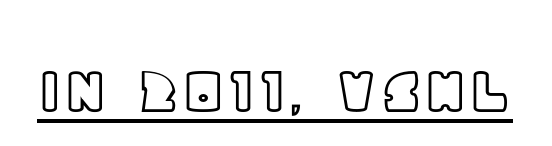
The image shows 72 px text type, upright; set normal letter spacing, underlined; a large x-height.
